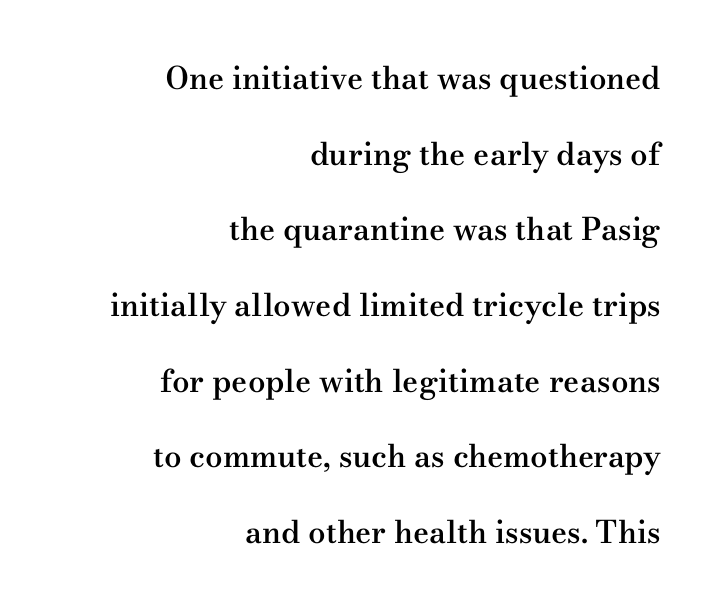
{"serif": "yes", "italic": "no", "bold": "semi", "weight": "semibold", "width": "wide", "stroke_contrast": "medium", "x_height": "small", "monospaced": "no", "underline": "no", "align": "right", "line_spacing": "loose", "line_spacing_ratio": 2.44, "letter_spacing": "normal", "letter_spacing_em": 0.0, "glyph_px": 31}
